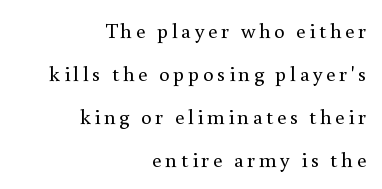
The letters stand upright; this is a roman face. The lines are quadded right. Notice the wide empty band between every row — that's loose leading. The strip under each line holds only bare page.
